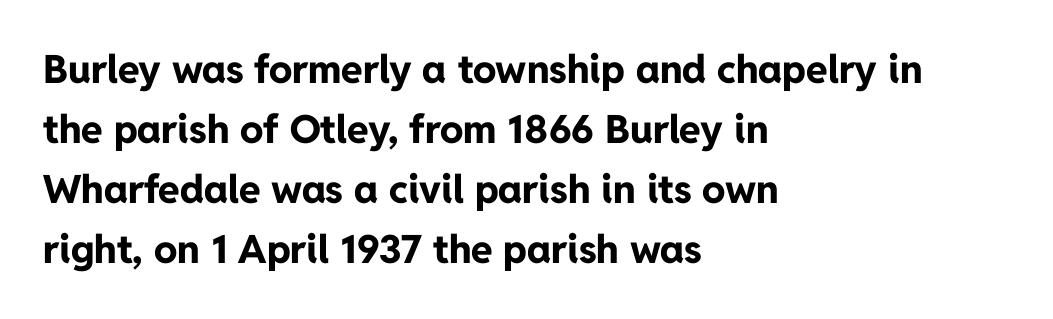
Q: Is the text bold? A: Yes.
Q: Is the text italic (slanted)? A: No, it is upright.
Q: Is the typeface a serif or a sans-serif typeface? A: Sans-serif.
Q: Is the text underlined? A: No.
Q: How is the paragraph aligned? A: Left-aligned.
Q: Is the spacing between letters normal or unusually wide? A: Normal.
Q: Is the spacing between lines tight, normal or loose? A: Normal.
Q: Width (condensed, normal, or wide)? A: Normal.
Q: Stroke contrast? A: Low.
Q: x-height? A: Medium.
Q: Monospaced? A: No.
